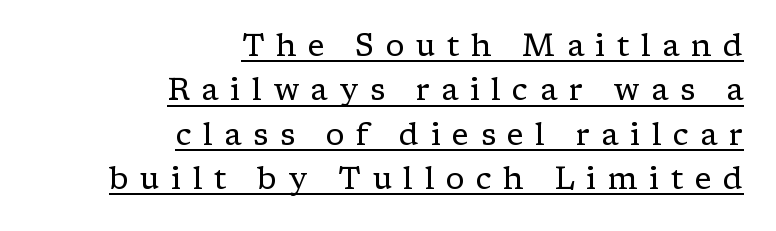
{"serif": "yes", "italic": "no", "bold": "no", "weight": "regular", "width": "normal", "stroke_contrast": "low", "x_height": "medium", "monospaced": "no", "underline": "yes", "align": "right", "line_spacing": "normal", "line_spacing_ratio": 1.43, "letter_spacing": "wide", "letter_spacing_em": 0.37, "glyph_px": 31}
